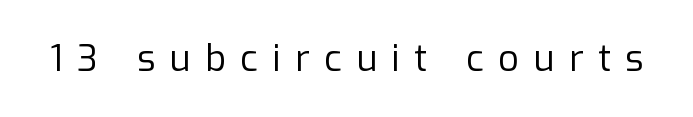
No italicization has been applied; the sample stays upright. Are there feet on the stems? There aren't — it's a sans. The passage shown is typed in a proportional face where columns would drift. Any mark beneath the type? The region is blank. Heft: none added — not bold. Look at the tracking — it's clearly loosened, letters drifting apart.
